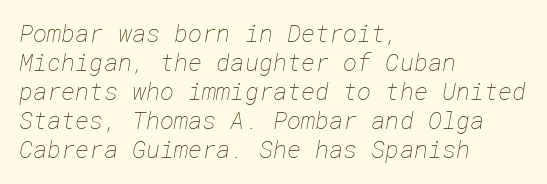
{"bold": "no", "underline": "no", "align": "left", "line_spacing_ratio": 1.21, "letter_spacing": "normal", "letter_spacing_em": 0.0, "glyph_px": 24}
